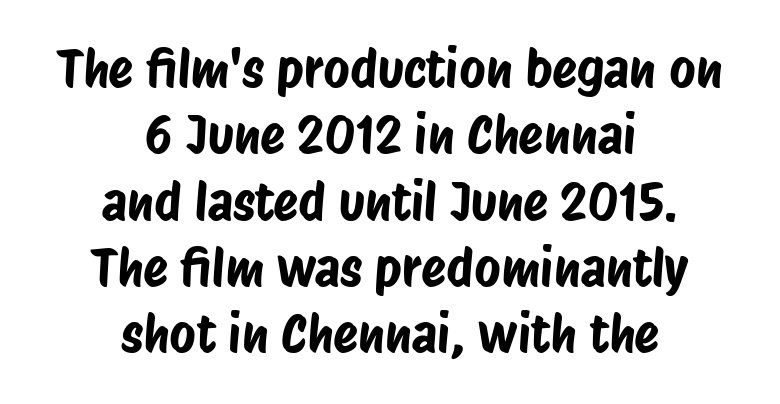
Q: Is the typeface a serif or a sans-serif typeface? A: Sans-serif.
Q: Is the text underlined? A: No.
Q: How is the paragraph aligned? A: Centered.
Q: Is the spacing between letters normal or unusually wide? A: Normal.
Q: Is the spacing between lines tight, normal or loose? A: Normal.
Q: Width (condensed, normal, or wide)? A: Condensed.
Q: Stroke contrast? A: Low.
Q: x-height? A: Large.
Q: Monospaced? A: No.
